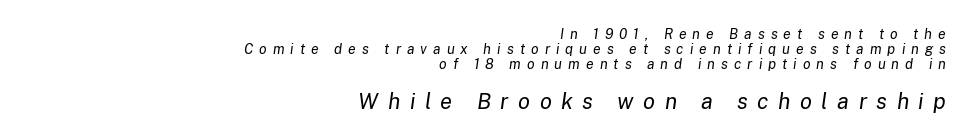
The image shows 22 px text type, italic (leaning right); set right-aligned, tight line spacing (1.08x), unusually wide letter spacing (+0.43 em), not underlined; the second (bottom) block is 1.57x larger.
